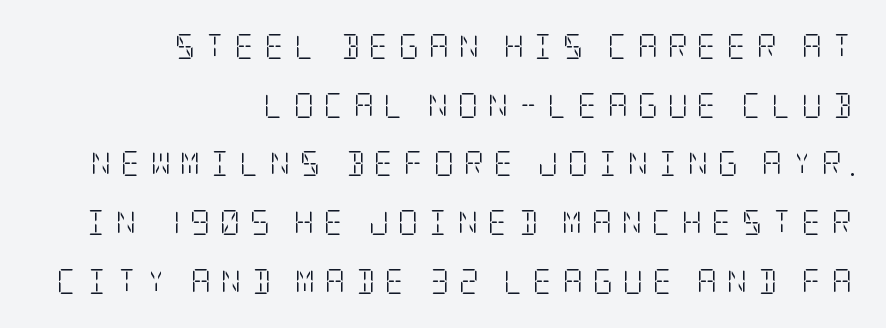
Letter spacing: wide. A quiet, ordinary-to-light weight characterises the typeface. Do the letters lean? They stand straight. Does the copy run flush right? Yes — the right margin is perfectly even. One glance says open: line gaps are wider than usual. Type without underlining.
